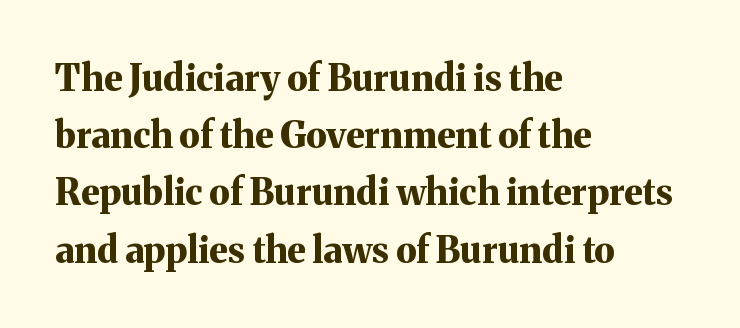
A serif font was chosen for this passage. Typesetter's note: full bold, strokes at maximum text heaviness. The rendering uses natural spacing where letterforms have individual widths. One glance says typical: line gaps are just what's usual.
